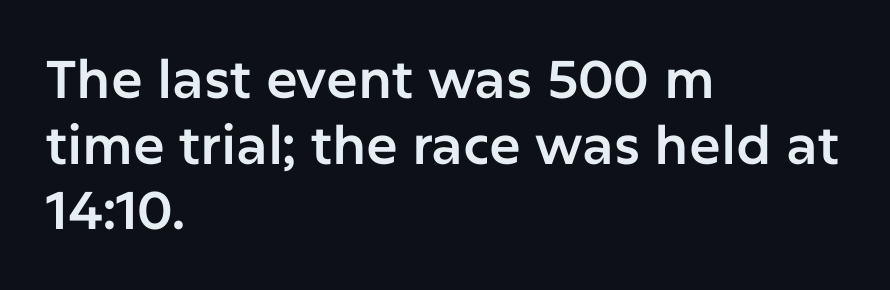
Q: Is the text italic (slanted)? A: No, it is upright.
Q: Is the typeface a serif or a sans-serif typeface? A: Sans-serif.
Q: Is the text underlined? A: No.
Q: How is the paragraph aligned? A: Left-aligned.
Q: Is the spacing between letters normal or unusually wide? A: Normal.
Q: Width (condensed, normal, or wide)? A: Normal.
Q: Stroke contrast? A: Low.
Q: x-height? A: Medium.
Q: Monospaced? A: No.
